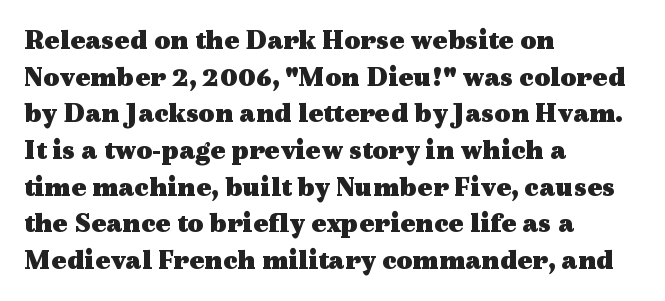
The type family on display is of the serif kind. Here the glyphs are tracked normally, forming tight word shapes. Horizontally, the lines are justified to the leading edge only. Type without underlining. Do the letters lean? They stand straight. These lines carry a lot of weight — the face is fully bold.
